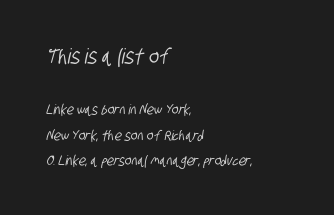
{"underline": "no", "align": "left", "line_spacing_ratio": 1.85, "letter_spacing": "normal", "letter_spacing_em": 0.0, "larger_block": "first", "size_ratio": 1.5, "glyph_px": 21}
